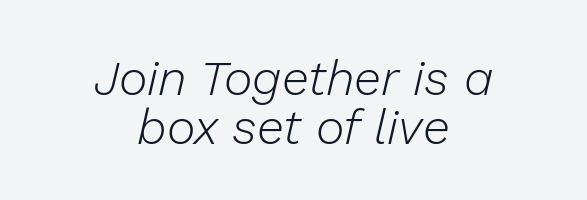
Q: Is the text bold? A: No.
Q: Is the text italic (slanted)? A: Yes, it leans right by about 13 degrees.
Q: Is the text underlined? A: No.
Q: How is the paragraph aligned? A: Centered.
Q: Is the spacing between letters normal or unusually wide? A: Normal.
Q: Is the spacing between lines tight, normal or loose? A: Tight.
Q: Width (condensed, normal, or wide)? A: Normal.
Q: Stroke contrast? A: Low.
Q: x-height? A: Medium.
Q: Monospaced? A: No.
